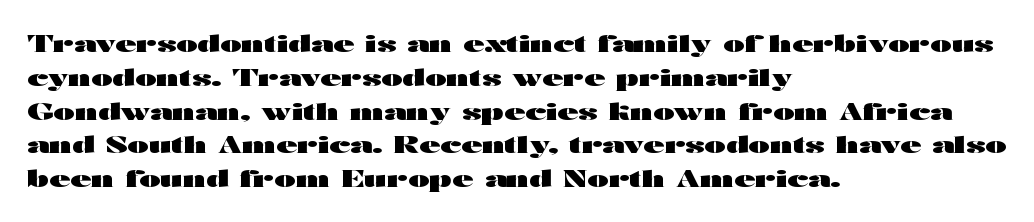
Q: Is the text bold? A: Yes.
Q: Is the text italic (slanted)? A: No, it is upright.
Q: Is the text underlined? A: No.
Q: How is the paragraph aligned? A: Left-aligned.
Q: Is the spacing between letters normal or unusually wide? A: Normal.
Q: Is the spacing between lines tight, normal or loose? A: Normal.
